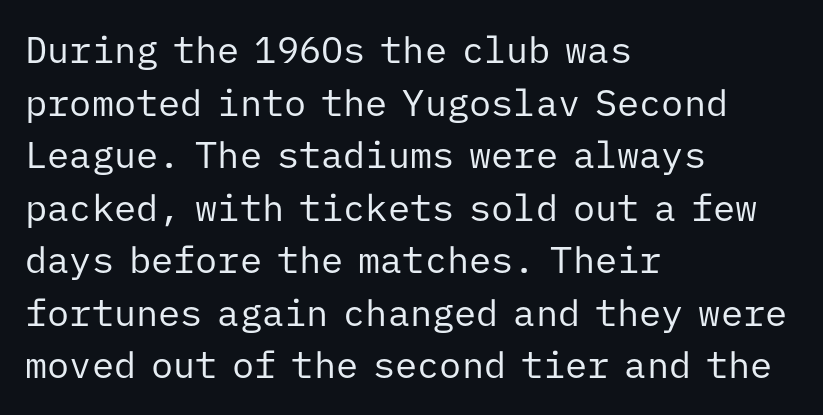
Every character here occupies the same horizontal width, giving the sample a typewriter-like rhythm. The text was rendered using a sans face with plain stroke endings. Stems here are at most as thick as an everyday book face. The designer left line spacing at the default. Which margin do the lines hug? The left one — the right edge is uneven. Any mark beneath the type? The region is blank.
